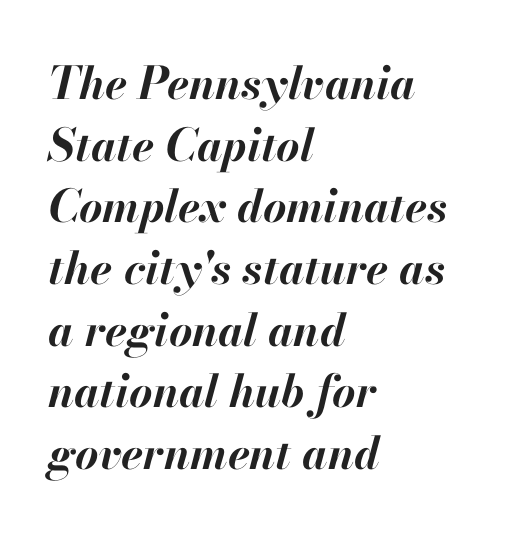
Quick note: italic. Heft: maximum for text — a bold. The rows are spaced the way most documents space them. The lines are quadded left.
